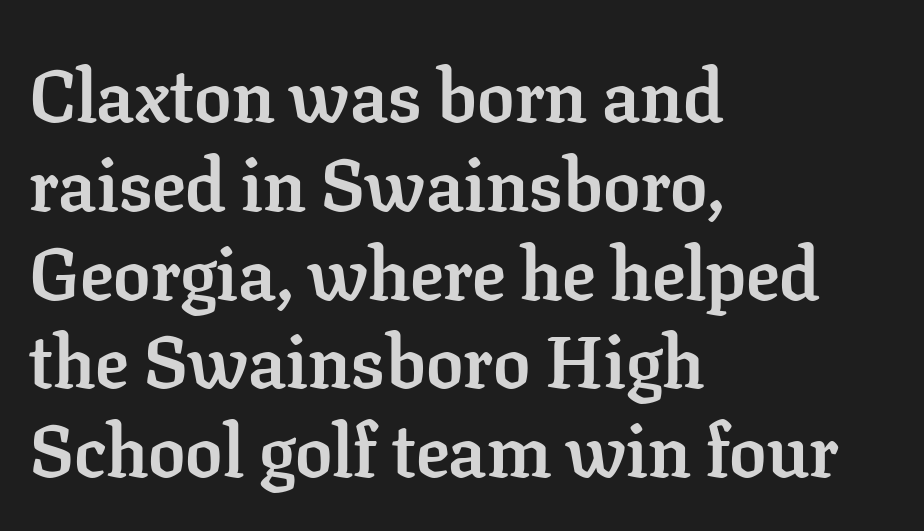
{"serif": "yes", "italic": "no", "bold": "yes", "weight": "semibold", "width": "normal", "stroke_contrast": "low", "x_height": "medium", "monospaced": "no", "underline": "no", "align": "left", "line_spacing_ratio": 1.2, "letter_spacing": "normal", "letter_spacing_em": 0.0, "glyph_px": 74}
